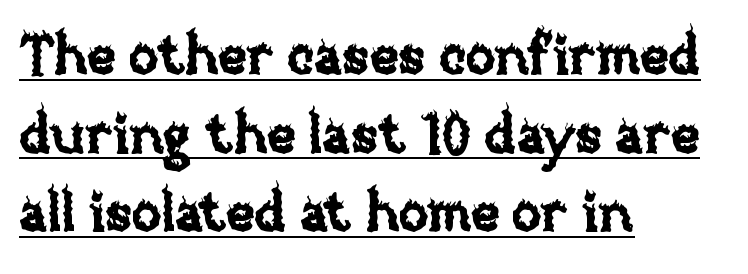
The image shows 55 px text type, upright; set left-aligned, normal line spacing (1.43x), normal letter spacing, underlined; low stroke contrast and a large x-height.
